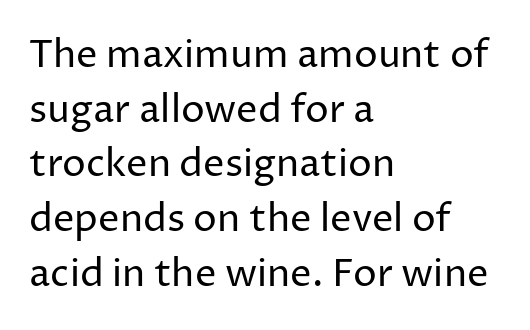
Q: Is the text bold? A: No.
Q: Is the text italic (slanted)? A: No, it is upright.
Q: Is the typeface a serif or a sans-serif typeface? A: Sans-serif.
Q: Is the text underlined? A: No.
Q: How is the paragraph aligned? A: Left-aligned.
Q: Is the spacing between letters normal or unusually wide? A: Normal.
Q: Is the spacing between lines tight, normal or loose? A: Normal.
Q: Width (condensed, normal, or wide)? A: Normal.
Q: Stroke contrast? A: Low.
Q: x-height? A: Medium.
Q: Monospaced? A: No.
